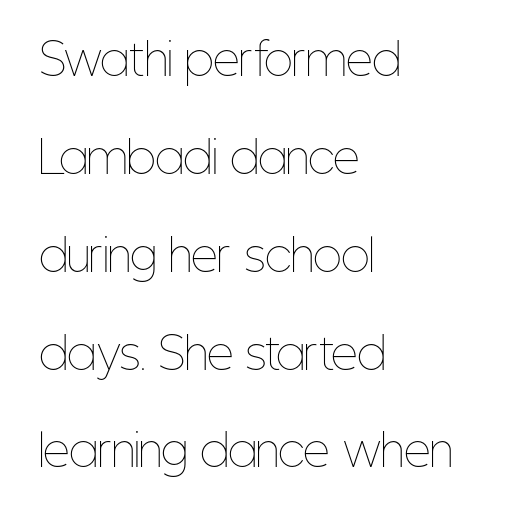
{"italic": "no", "bold": "no", "weight": "thin", "width": "condensed", "stroke_contrast": "low", "x_height": "medium", "monospaced": "no", "underline": "no", "align": "left", "line_spacing": "loose", "line_spacing_ratio": 2.33, "letter_spacing": "normal", "letter_spacing_em": 0.0, "glyph_px": 42}
